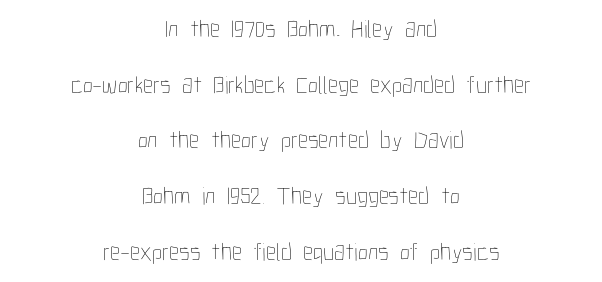
{"italic": "no", "bold": "no", "underline": "no", "align": "center", "line_spacing": "loose", "line_spacing_ratio": 2.23, "letter_spacing": "normal", "letter_spacing_em": 0.0, "glyph_px": 25}
